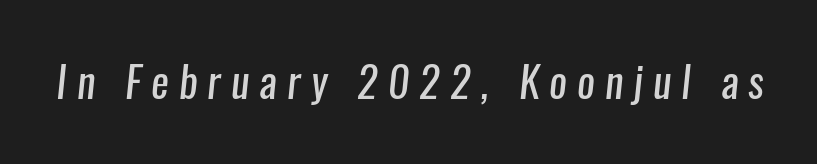
{"serif": "no", "bold": "no", "weight": "regular", "width": "condensed", "stroke_contrast": "low", "x_height": "medium", "monospaced": "no", "underline": "no", "letter_spacing": "wide", "letter_spacing_em": 0.24, "glyph_px": 42}
